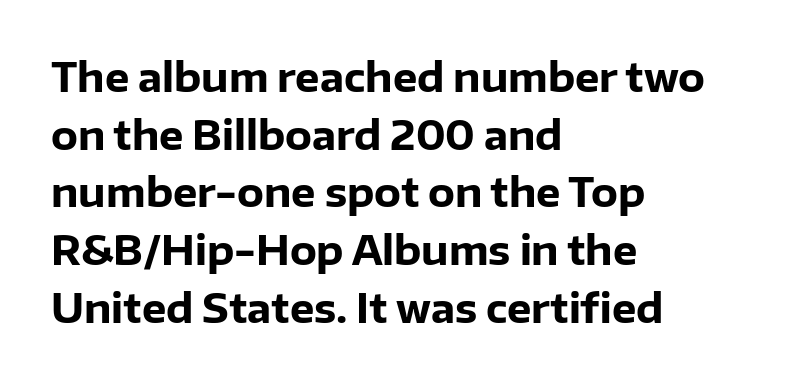
The image shows 39 px heavy sans-serif type, upright; set left-aligned, normal line spacing (1.48x), normal letter spacing, not underlined; low stroke contrast and a medium x-height.
